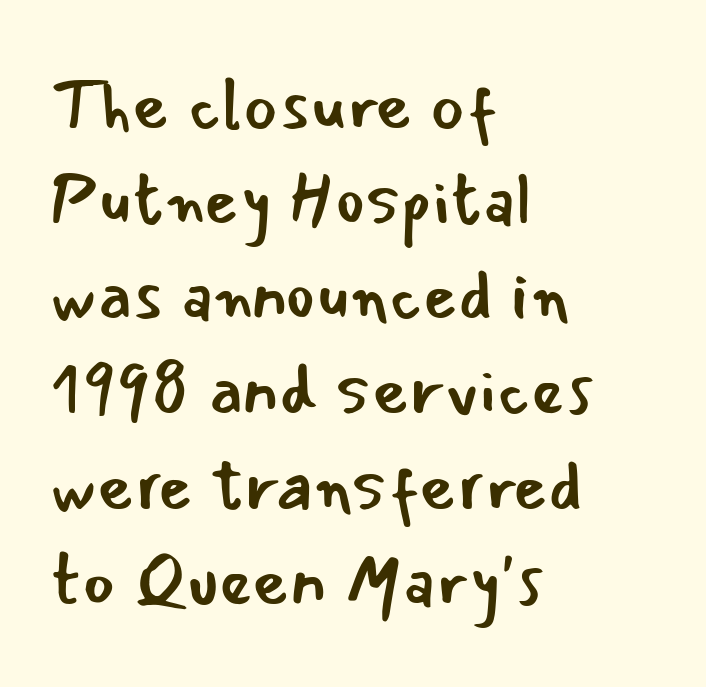
Successive baselines arrive at the customary interval. Is this a fixed-width face? No — the glyphs have proportional, varying widths. No chunkiness to these letters — they're not bold. The tracking reads as untouched default to a designer's eye. The passage shown is not underscored anywhere.
